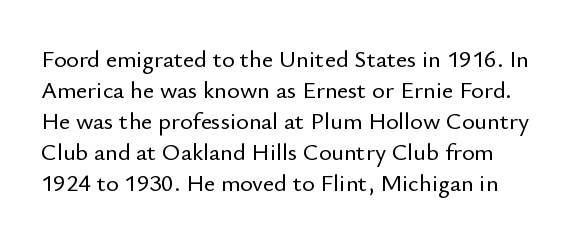
The image shows 24 px text type, upright; set normal line spacing (1.29x), normal letter spacing, not underlined.
